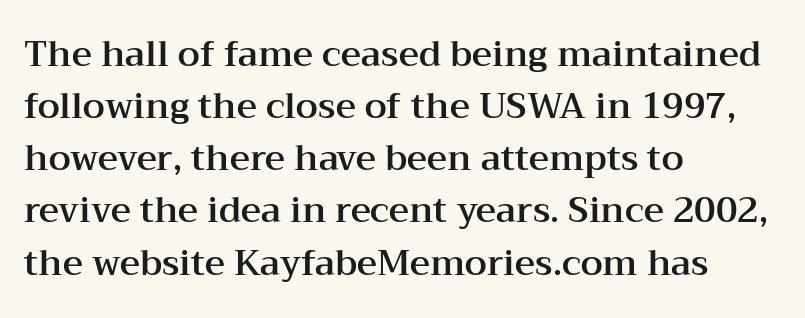
Each line starts at the same left margin while the right side varies. Is there much room between lines? A standard amount, neither cramped nor airy. This rendering employs a face with finishing strokes, i.e., a serif. Each word holds together tightly as a unit, with standard inter-letter gaps. Spacing verdict: proportional, widths tailored to each character. Posture: vertical.
